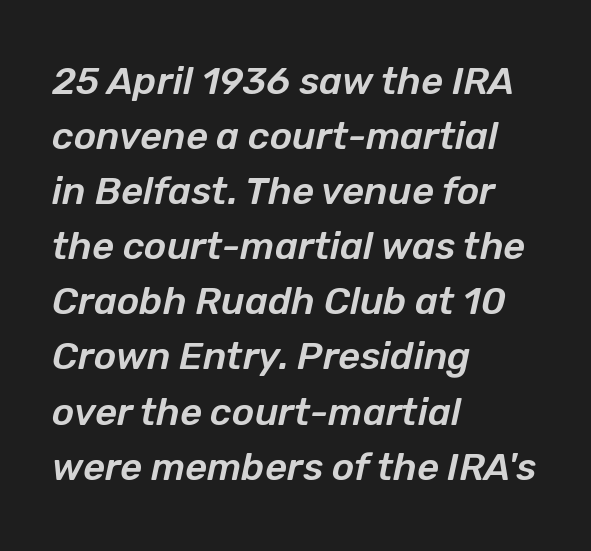
Looking at the ascenders, they clearly lean. Quick note: underline off. Every row of glyphs begins at an identical x-position on the left. How would I describe the line gaps? Plain and ordinary. Glyph-to-glyph distance matches everyday printed text. This sample has the flowing, uneven cadence of proportional lettering.
